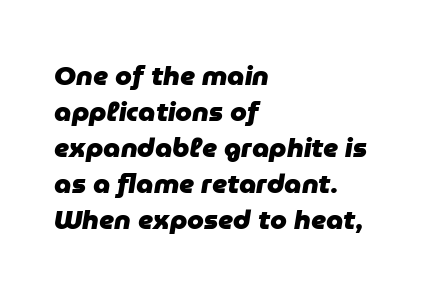
The image shows 27 px bold type, italic (leaning right); set left-aligned, normal line spacing (1.33x), normal letter spacing, not underlined.
